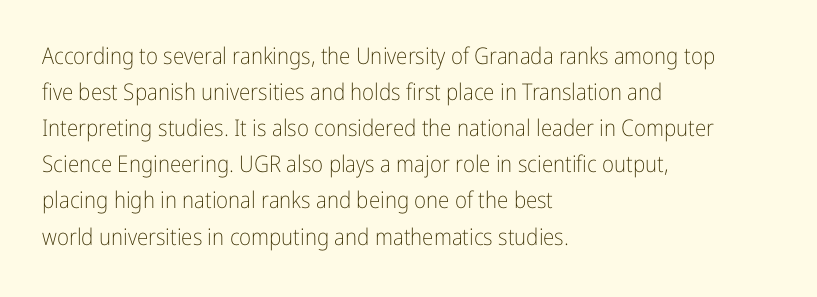
{"italic": "no", "bold": "no", "underline": "no", "align": "left", "line_spacing": "normal", "line_spacing_ratio": 1.57, "letter_spacing": "normal", "letter_spacing_em": 0.0, "glyph_px": 23}
